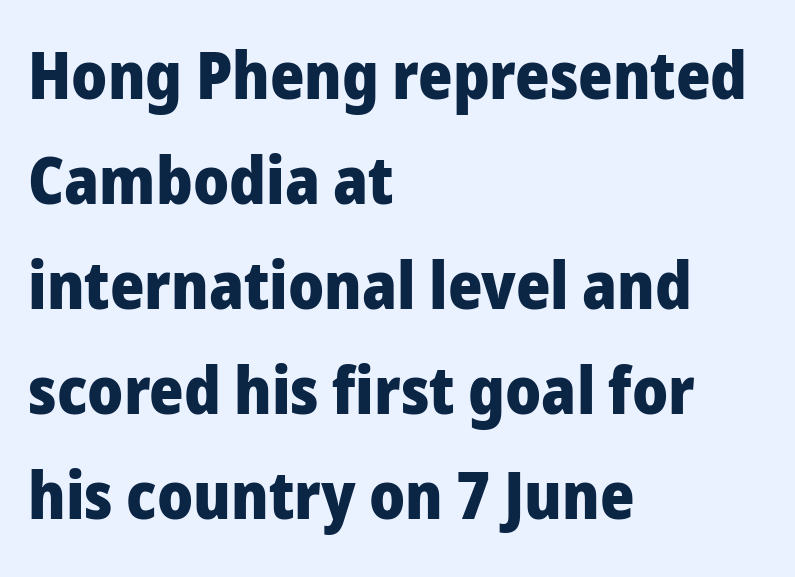
Q: Is the text bold? A: Yes.
Q: Is the text italic (slanted)? A: No, it is upright.
Q: Is the typeface a serif or a sans-serif typeface? A: Sans-serif.
Q: Is the text underlined? A: No.
Q: How is the paragraph aligned? A: Left-aligned.
Q: Is the spacing between letters normal or unusually wide? A: Normal.
Q: Is the spacing between lines tight, normal or loose? A: Normal.
Q: Width (condensed, normal, or wide)? A: Normal.
Q: Stroke contrast? A: Low.
Q: x-height? A: Medium.
Q: Monospaced? A: No.
